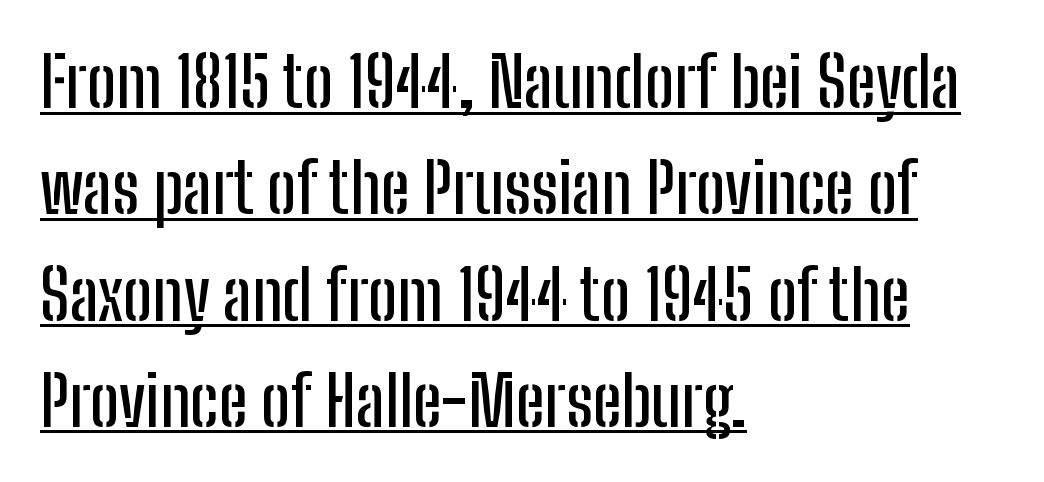
Q: Is the text italic (slanted)? A: No, it is upright.
Q: Is the typeface a serif or a sans-serif typeface? A: Sans-serif.
Q: Is the text underlined? A: Yes.
Q: How is the paragraph aligned? A: Left-aligned.
Q: Is the spacing between letters normal or unusually wide? A: Normal.
Q: Is the spacing between lines tight, normal or loose? A: Normal.
Q: Width (condensed, normal, or wide)? A: Condensed.
Q: Stroke contrast? A: Low.
Q: x-height? A: Medium.
Q: Monospaced? A: No.
